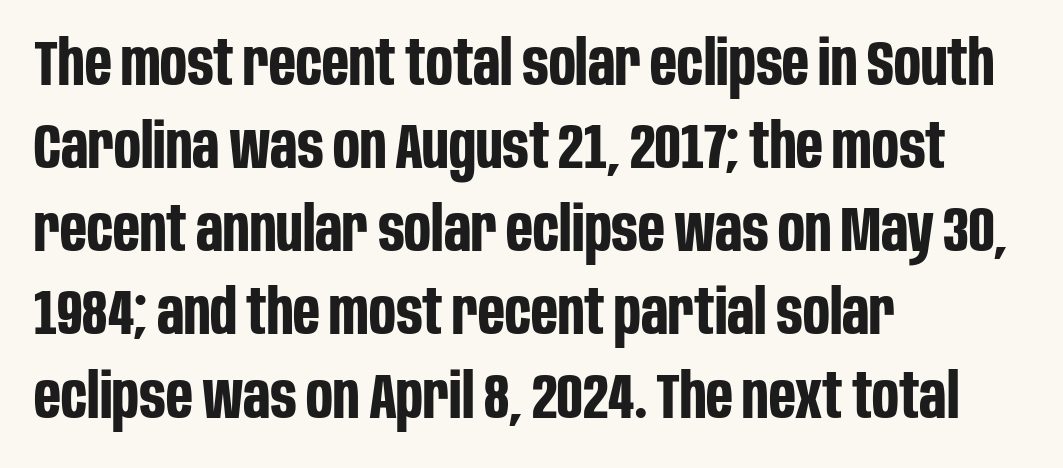
{"serif": "no", "italic": "no", "bold": "yes", "weight": "bold", "width": "condensed", "stroke_contrast": "low", "x_height": "large", "monospaced": "no", "underline": "no", "align": "left", "line_spacing": "normal", "line_spacing_ratio": 1.32, "letter_spacing": "normal", "letter_spacing_em": 0.0, "glyph_px": 63}
